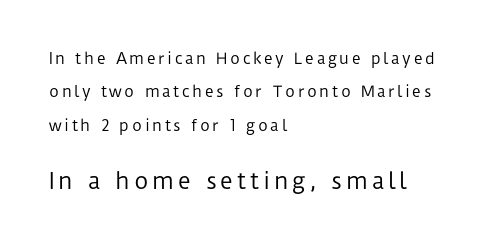
The image shows 22 px text type, upright; set left-aligned, loose line spacing (2.23x), not underlined; the second (bottom) block is 1.47x larger.
